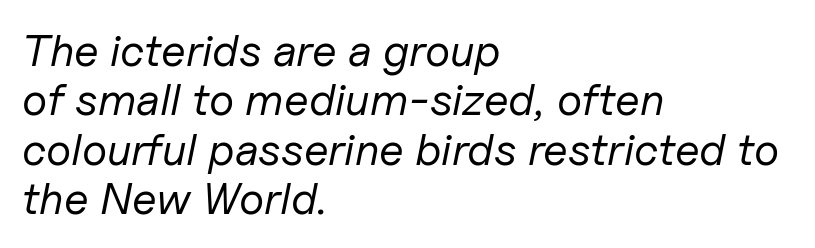
The image shows 45 px regular-weight type, italic (leaning right); set left-aligned, tight line spacing (1.1x), normal letter spacing, not underlined; low stroke contrast and a medium x-height.
